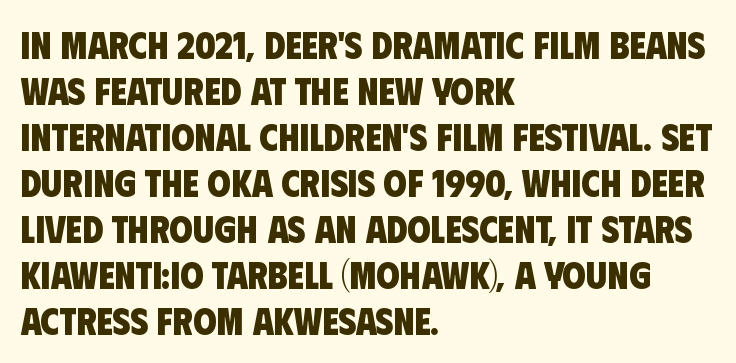
Q: Is the text bold? A: Yes.
Q: Is the typeface a serif or a sans-serif typeface? A: Sans-serif.
Q: Is the text underlined? A: No.
Q: How is the paragraph aligned? A: Left-aligned.
Q: Is the spacing between letters normal or unusually wide? A: Normal.
Q: Width (condensed, normal, or wide)? A: Condensed.
Q: Stroke contrast? A: Low.
Q: x-height? A: Large.
Q: Monospaced? A: No.
